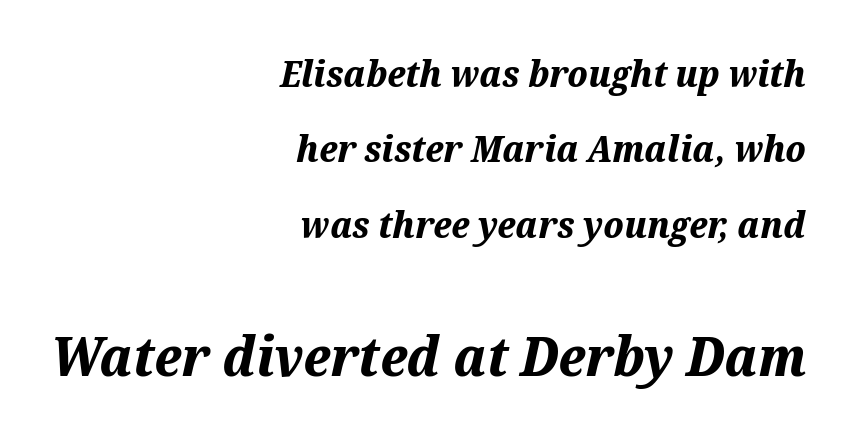
The image shows 55 px bold type, italic (leaning right); set right-aligned, loose line spacing (2.04x), normal letter spacing, not underlined; the second (bottom) block is 1.49x larger; medium stroke contrast and a medium x-height.
